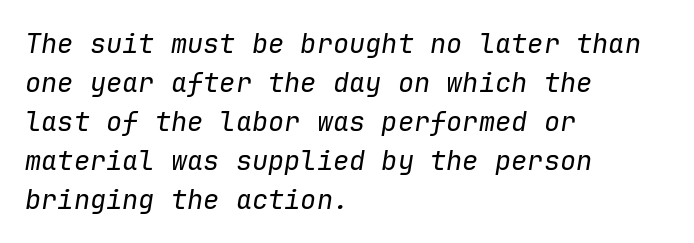
Q: Is the text bold? A: No.
Q: Is the text italic (slanted)? A: Yes, it leans right by about 9 degrees.
Q: Is the text underlined? A: No.
Q: How is the paragraph aligned? A: Left-aligned.
Q: Is the spacing between letters normal or unusually wide? A: Normal.
Q: Is the spacing between lines tight, normal or loose? A: Normal.
